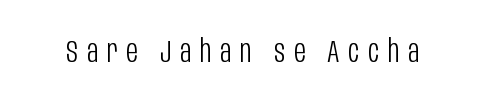
Q: Is the text bold? A: No.
Q: Is the text italic (slanted)? A: No, it is upright.
Q: Is the typeface a serif or a sans-serif typeface? A: Sans-serif.
Q: Is the text underlined? A: No.
Q: Is the spacing between letters normal or unusually wide? A: Unusually wide.
Q: Width (condensed, normal, or wide)? A: Condensed.
Q: Stroke contrast? A: Low.
Q: x-height? A: Large.
Q: Monospaced? A: No.
